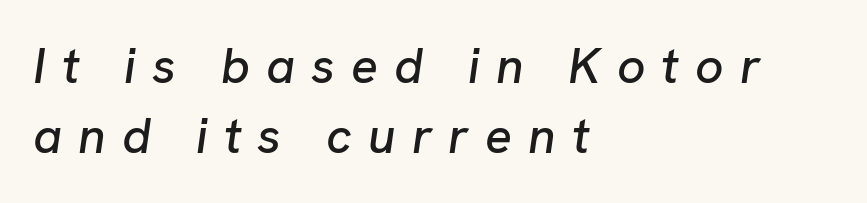
Caption: expanded tracking, letters set apart. A bare baseline throughout the passage. The whole block is typeset with a tilt. Visually the block forms a straight wall on the left and a jagged coastline on the right.
